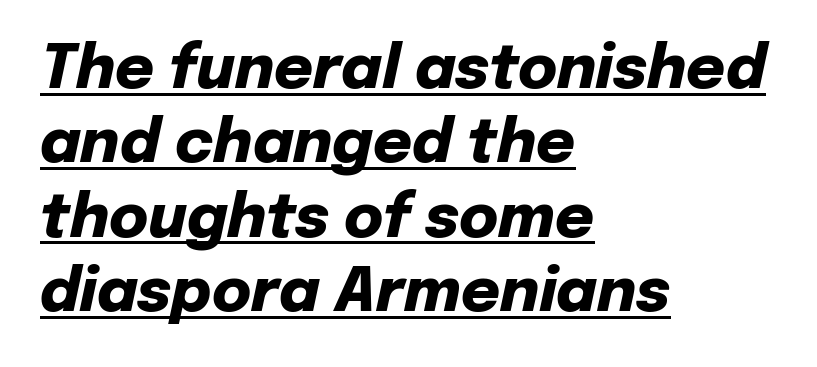
Q: Is the text bold? A: Yes.
Q: Is the text italic (slanted)? A: Yes, it leans right by about 12 degrees.
Q: Is the text underlined? A: Yes.
Q: How is the paragraph aligned? A: Left-aligned.
Q: Is the spacing between letters normal or unusually wide? A: Normal.
Q: Width (condensed, normal, or wide)? A: Normal.
Q: Stroke contrast? A: Low.
Q: x-height? A: Medium.
Q: Monospaced? A: No.
